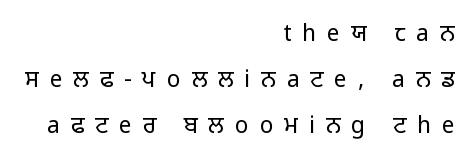
{"italic": "no", "bold": "no", "underline": "no", "align": "right", "line_spacing": "loose", "line_spacing_ratio": 1.99, "letter_spacing": "wide", "letter_spacing_em": 0.47, "glyph_px": 23}
